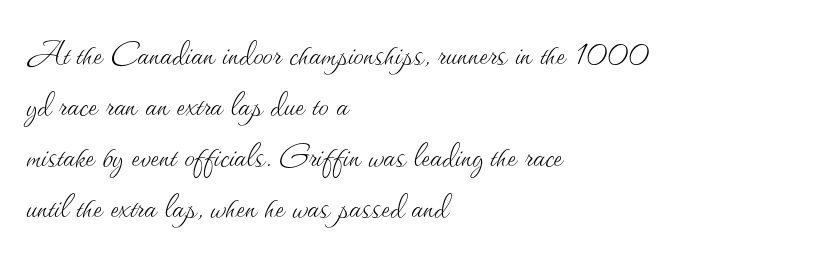
These lines stack with their left ends in a neat column. The horizontal fit of the characters is conventional and even. These lines are rendered in a variable-pitch font.
